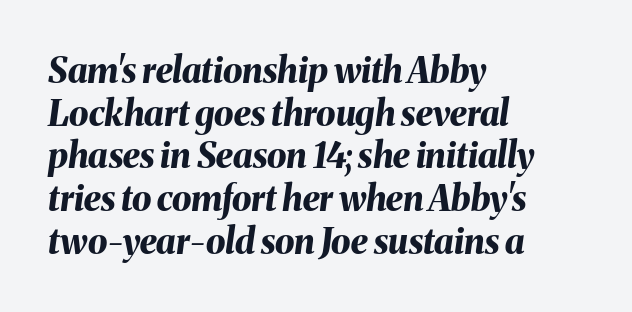
Q: Is the text bold? A: Yes.
Q: Is the text italic (slanted)? A: Yes, it leans right by about 8 degrees.
Q: Is the text underlined? A: No.
Q: How is the paragraph aligned? A: Left-aligned.
Q: Is the spacing between letters normal or unusually wide? A: Normal.
Q: Width (condensed, normal, or wide)? A: Normal.
Q: Stroke contrast? A: Medium.
Q: x-height? A: Medium.
Q: Monospaced? A: No.
